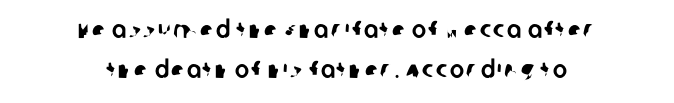
Nobody drew a line under any word here. Teacher's note: observe the equal gaps on both sides — that is centered alignment. If you measured baseline to baseline, you'd find a middling distance.
